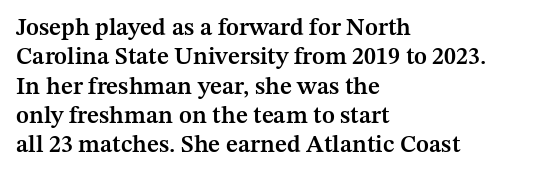
This rendering leaves character spacing at its baseline value. The gap between lines stays unmarked. Characters remain perfectly vertical along every line. The compositor pushed each line to the left boundary.
